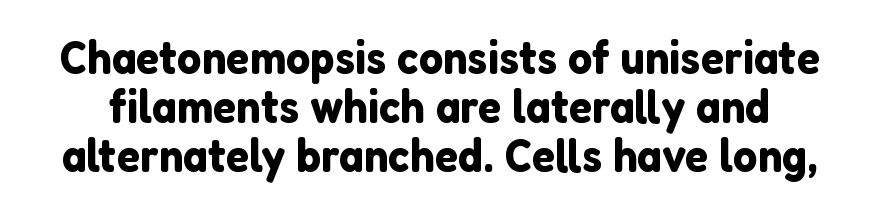
Words float on clear page, feet unadorned. Here the designer chose a conventional face with non-uniform glyph widths. Nope, no serifs anywhere on these letters. This sample uses an upright cut, with every glyph sitting square on the baseline. Inter-character spacing is left at the font's built-in metrics. Leading: reduced.
